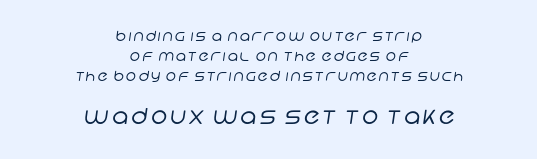
Q: Is the text bold? A: No.
Q: Is the text underlined? A: No.
Q: How is the paragraph aligned? A: Centered.
Q: Is the spacing between lines tight, normal or loose? A: Normal.
Q: Which block of text is set in a larger size, the first (top) or the second (bottom)? A: The second (bottom) one.
